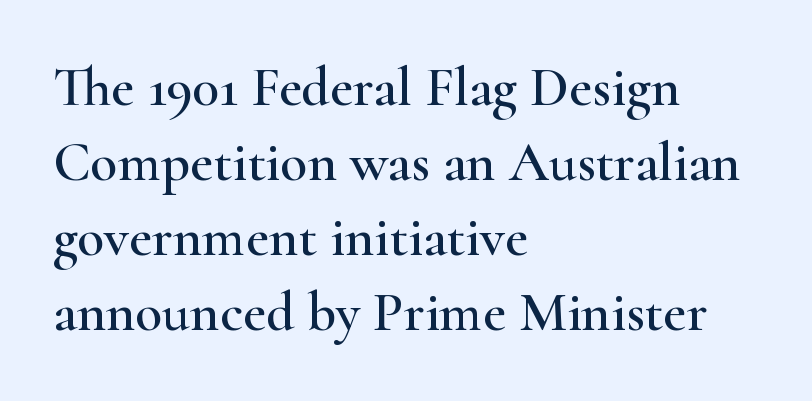
The horizontal fit of the characters is conventional and even. The space between consecutive lines is moderate. The baseline area is clear. Visually the block forms a straight wall on the left and a jagged coastline on the right. The type sits square on the baseline with zero lean. You could not count columns in this text — the font is proportionally spaced.
